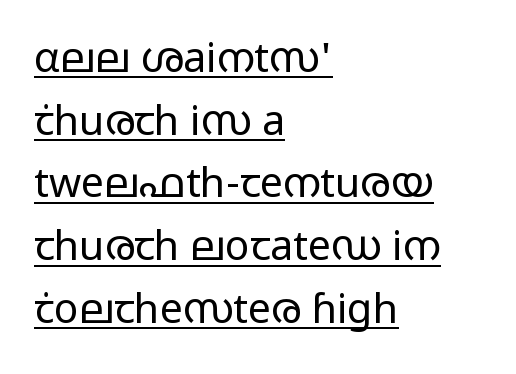
{"serif": "no", "italic": "no", "bold": "no", "weight": "light", "width": "wide", "stroke_contrast": "low", "x_height": "medium", "monospaced": "no", "underline": "yes", "align": "left", "line_spacing": "normal", "line_spacing_ratio": 1.53, "letter_spacing": "normal", "letter_spacing_em": 0.0, "glyph_px": 41}
